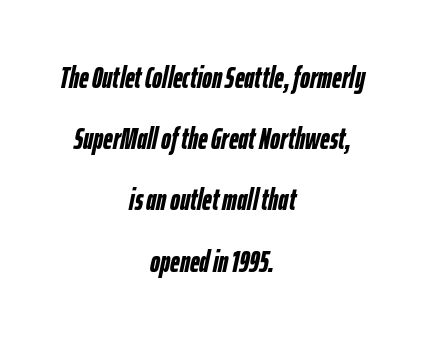
Q: Is the text bold? A: Yes.
Q: Is the text italic (slanted)? A: Yes, it leans right by about 12 degrees.
Q: Is the text underlined? A: No.
Q: How is the paragraph aligned? A: Centered.
Q: Is the spacing between letters normal or unusually wide? A: Normal.
Q: Is the spacing between lines tight, normal or loose? A: Loose.
Q: Width (condensed, normal, or wide)? A: Condensed.
Q: Stroke contrast? A: Low.
Q: x-height? A: Medium.
Q: Monospaced? A: No.
